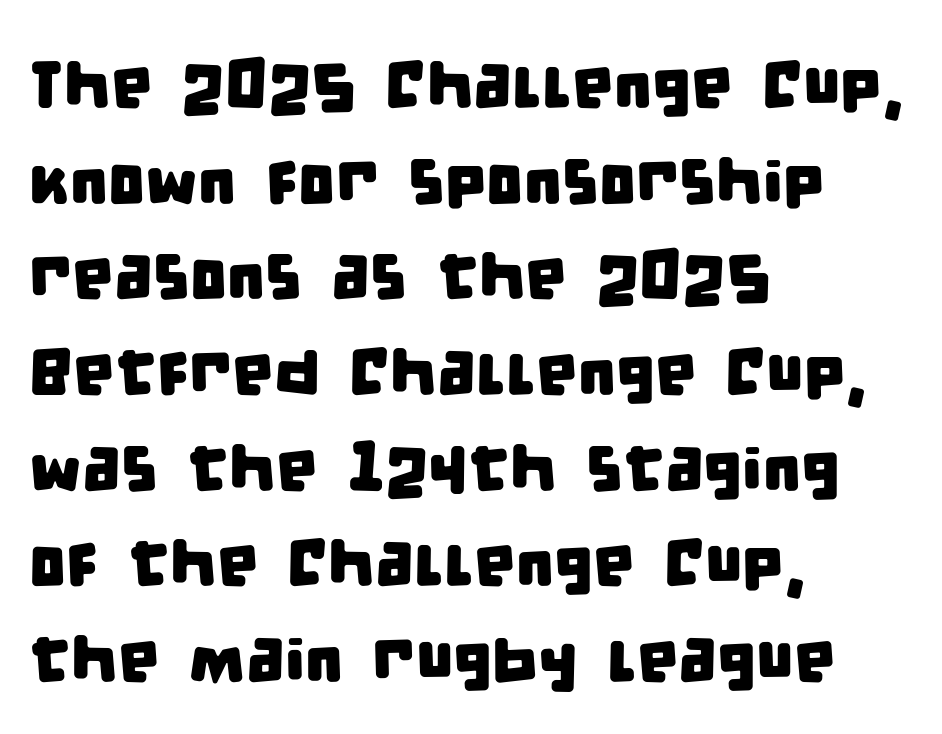
The characters display no serif detailing; their extremities are plain. A clean baseline with only descenders dipping below it. The letters advance in unequal steps, a hallmark of proportional type. This sample keeps an unexceptional amount of space between lines. Line beginnings align vertically; line endings do not.
